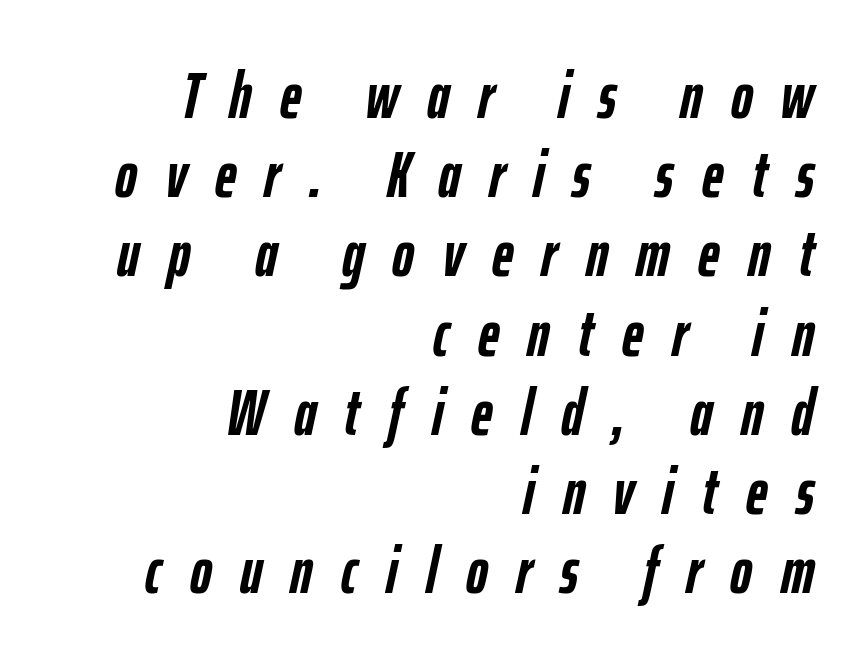
{"italic": "yes", "lean": "right", "slant_degrees": 12, "bold": "yes", "weight": "semibold", "width": "condensed", "stroke_contrast": "low", "x_height": "medium", "monospaced": "no", "underline": "no", "align": "right", "line_spacing_ratio": 1.2, "letter_spacing": "wide", "letter_spacing_em": 0.43, "glyph_px": 66}
